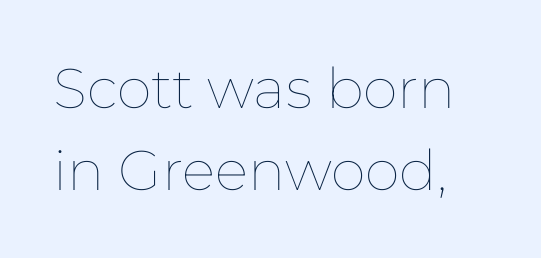
{"italic": "no", "bold": "no", "weight": "thin", "width": "normal", "stroke_contrast": "low", "x_height": "medium", "monospaced": "no", "underline": "no", "line_spacing": "normal", "line_spacing_ratio": 1.46, "letter_spacing": "normal", "letter_spacing_em": 0.0, "glyph_px": 56}
